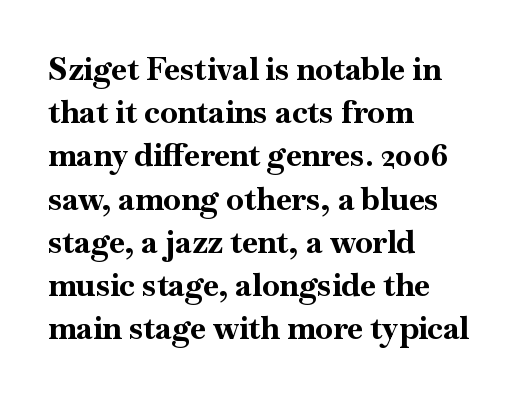
Q: Is the text bold? A: Yes.
Q: Is the text italic (slanted)? A: No, it is upright.
Q: Is the typeface a serif or a sans-serif typeface? A: Serif.
Q: Is the text underlined? A: No.
Q: How is the paragraph aligned? A: Left-aligned.
Q: Is the spacing between letters normal or unusually wide? A: Normal.
Q: Is the spacing between lines tight, normal or loose? A: Normal.
Q: Width (condensed, normal, or wide)? A: Normal.
Q: Stroke contrast? A: High.
Q: x-height? A: Small.
Q: Monospaced? A: No.
